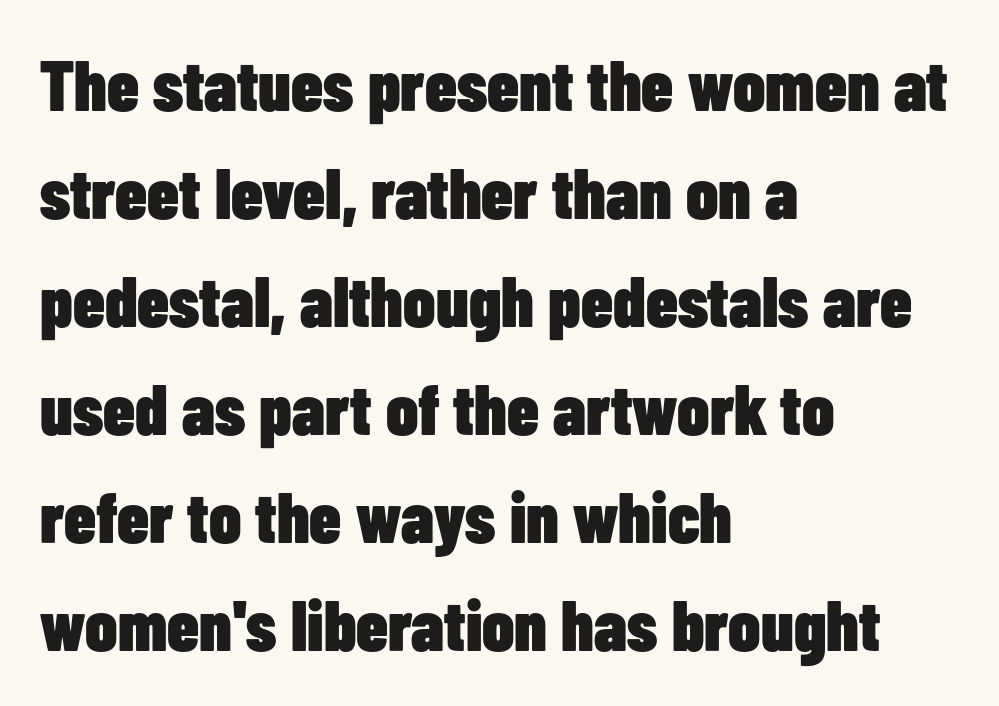
The image shows 71 px heavy, condensed sans-serif type, upright; set left-aligned, normal line spacing (1.52x), normal letter spacing, not underlined; low stroke contrast and a medium x-height.
